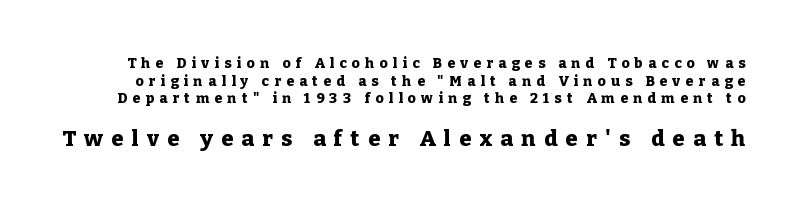
{"italic": "no", "bold": "yes", "underline": "no", "line_spacing": "normal", "line_spacing_ratio": 1.26, "letter_spacing": "wide", "letter_spacing_em": 0.38, "larger_block": "second", "size_ratio": 1.57, "glyph_px": 22}
